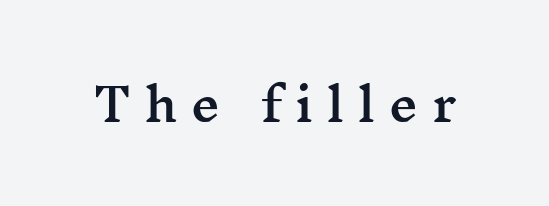
{"serif": "yes", "italic": "no", "width": "wide", "stroke_contrast": "medium", "x_height": "medium", "monospaced": "no", "underline": "no", "letter_spacing": "wide", "letter_spacing_em": 0.3, "glyph_px": 46}
